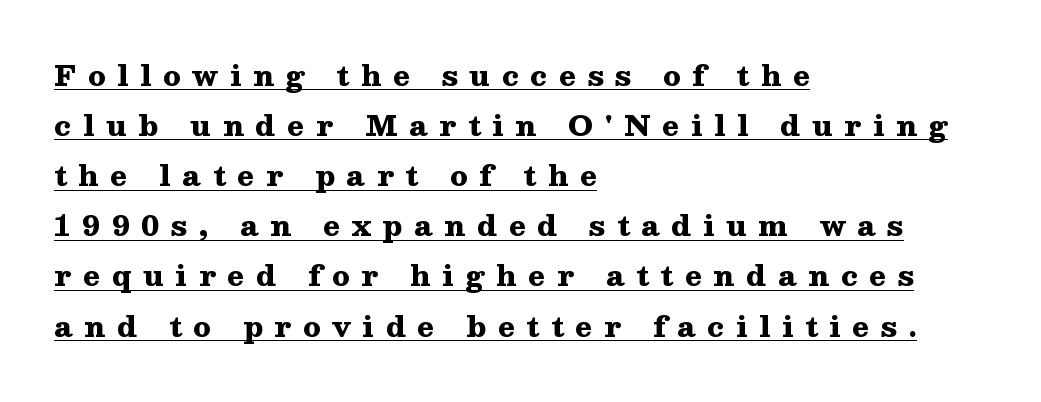
The image shows 28 px heavy, wide serif type, upright; set left-aligned, line spacing 1.79x, unusually wide letter spacing (+0.42 em), underlined; medium stroke contrast and a medium x-height.
